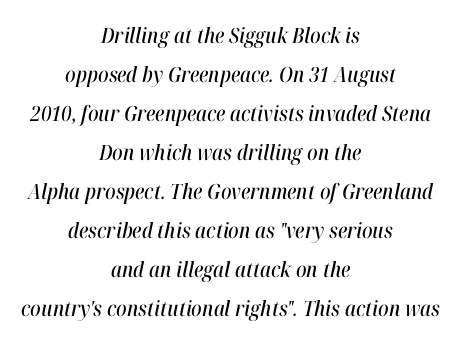
Q: Is the text italic (slanted)? A: Yes, it leans right by about 12 degrees.
Q: Is the text underlined? A: No.
Q: How is the paragraph aligned? A: Centered.
Q: Is the spacing between letters normal or unusually wide? A: Normal.
